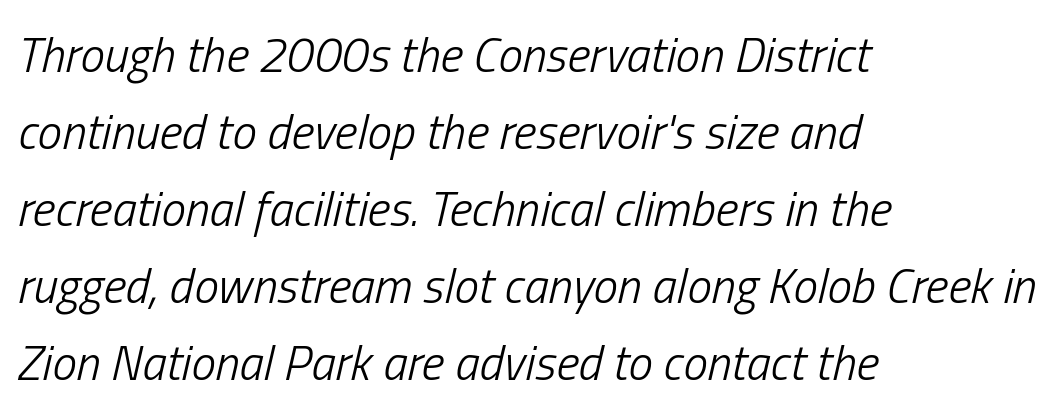
The image shows 49 px light, condensed type, italic (leaning right); set left-aligned, normal line spacing (1.57x), normal letter spacing, not underlined; low stroke contrast and a medium x-height.
